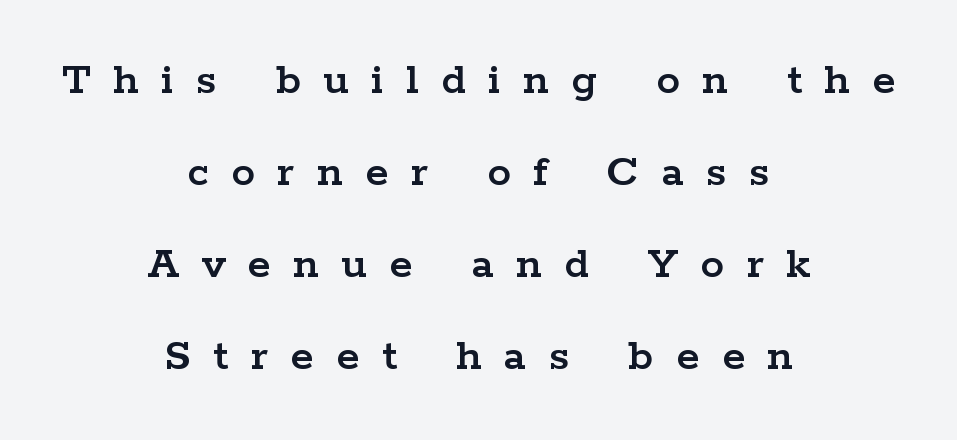
The image shows 47 px wide serif type, upright; set centered, loose line spacing (1.96x), unusually wide letter spacing (+0.48 em), not underlined; low stroke contrast and a medium x-height.
